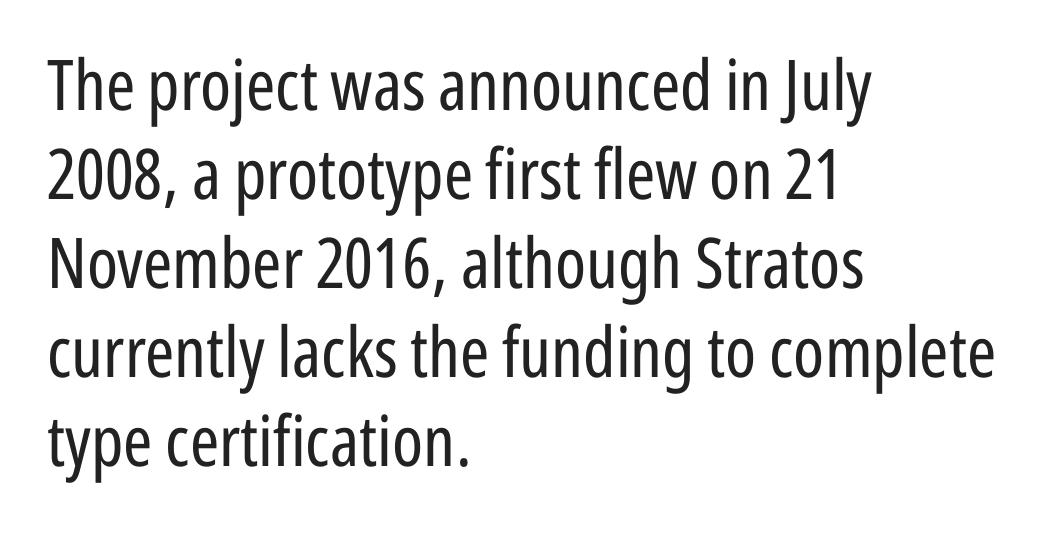
The image shows 70 px regular-weight, condensed sans-serif type, upright; set left-aligned, normal line spacing (1.27x), normal letter spacing, not underlined; low stroke contrast and a medium x-height.
